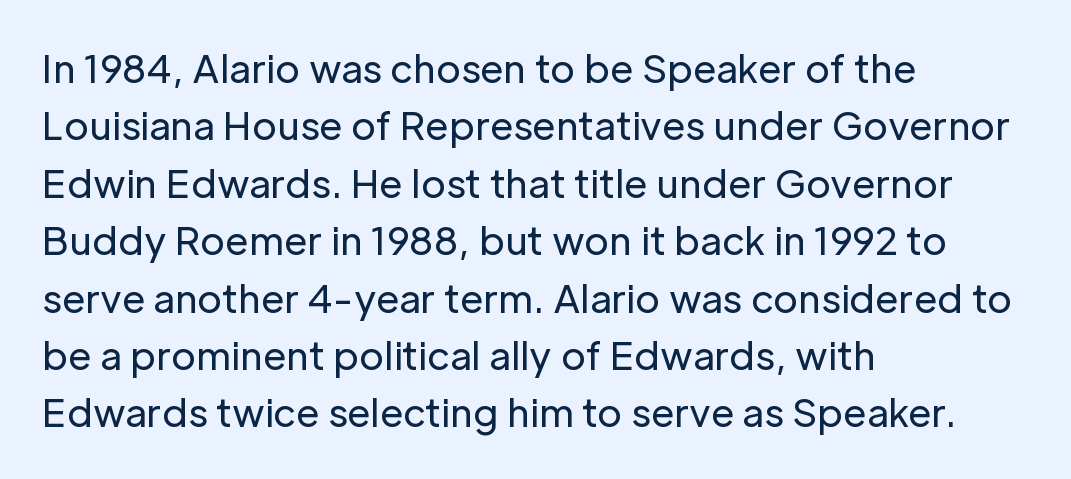
Any mark beneath the type? The region is blank. The face used here is a sans, in the tradition of grotesques and geometrics. These lines are rendered in a variable-pitch font. Line spacing here is normal. A classic flush-left, rag-right setting is used for this passage. These lines were composed using upright roman letters.
